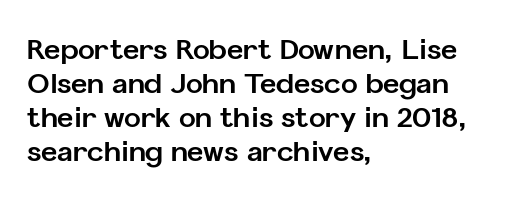
The specimen omits any rule beneath the text block's lines. This rendering employs a face without finishing strokes, i.e., a sans-serif. Posture: vertical. This is heavy type, rendered in bold. The letters sit at their default tracking, neither squeezed nor spread.
